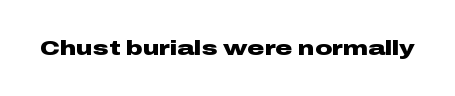
Q: Is the text bold? A: Yes.
Q: Is the text italic (slanted)? A: No, it is upright.
Q: Is the text underlined? A: No.
Q: Is the spacing between letters normal or unusually wide? A: Normal.
